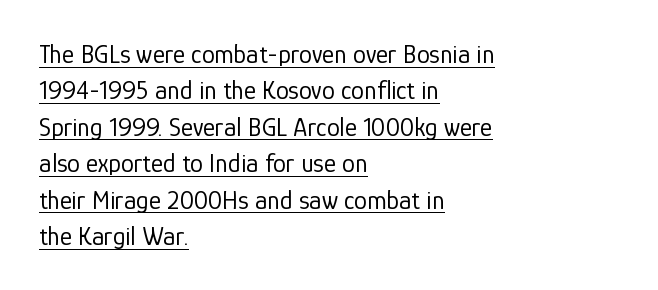
The image shows 26 px text type, upright; set left-aligned, normal line spacing (1.4x), normal letter spacing, underlined.
